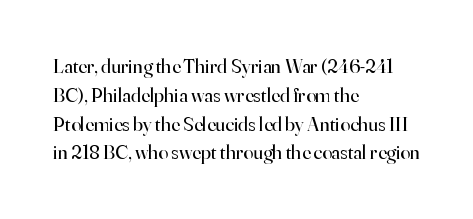
Vertical strokes here are truly vertical. The typesetting does not lean heavy: it is not bold. These lines keep a tight, regular rhythm from letter to letter. Anything drawn beneath the words? Only blank space. The designer left line spacing at the default. Caption: multi-line text, flush left, ragged right.
